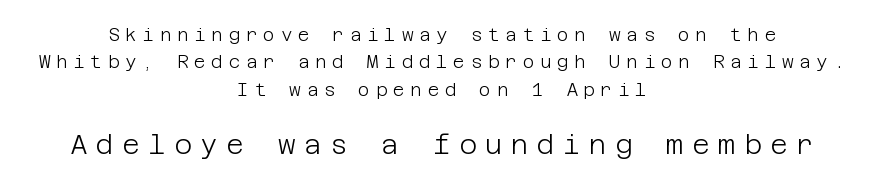
{"italic": "no", "bold": "no", "underline": "no", "align": "center", "line_spacing": "normal", "line_spacing_ratio": 1.52, "letter_spacing": "wide", "letter_spacing_em": 0.31, "larger_block": "second", "size_ratio": 1.5, "glyph_px": 27}
